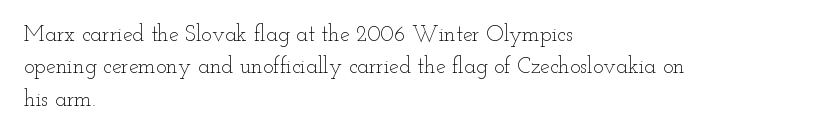
{"italic": "no", "bold": "no", "underline": "no", "align": "left", "line_spacing": "normal", "line_spacing_ratio": 1.47, "letter_spacing": "normal", "letter_spacing_em": 0.0, "glyph_px": 22}
